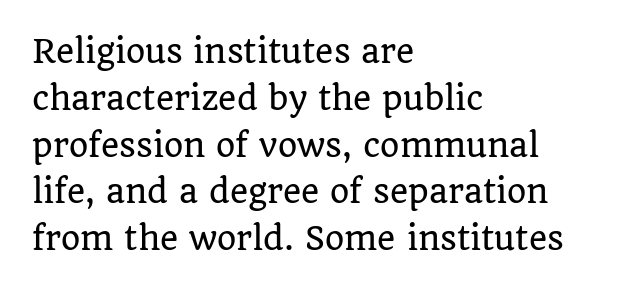
{"serif": "yes", "italic": "no", "width": "normal", "stroke_contrast": "low", "x_height": "large", "monospaced": "no", "underline": "no", "align": "left", "line_spacing": "normal", "line_spacing_ratio": 1.51, "letter_spacing": "normal", "letter_spacing_em": 0.0, "glyph_px": 31}
